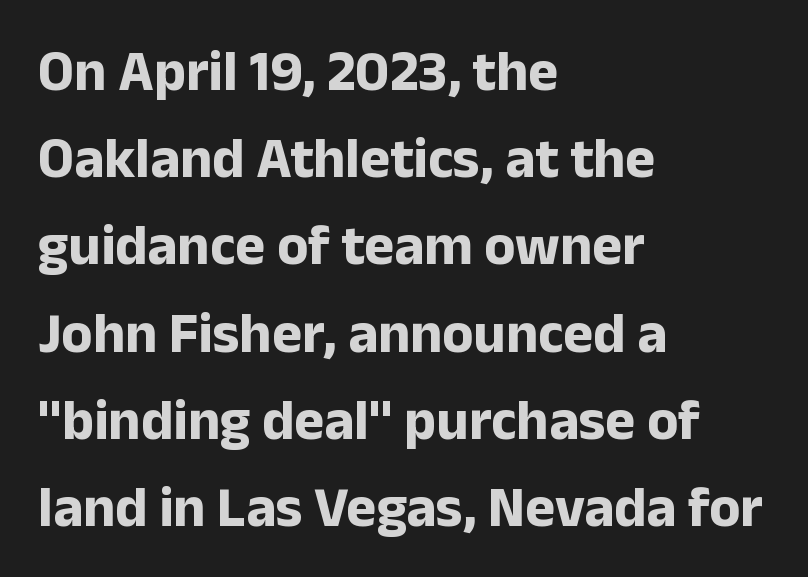
{"serif": "no", "italic": "no", "bold": "yes", "weight": "bold", "width": "normal", "stroke_contrast": "low", "x_height": "medium", "monospaced": "no", "underline": "no", "align": "left", "line_spacing": "normal", "line_spacing_ratio": 1.53, "letter_spacing": "normal", "letter_spacing_em": 0.0, "glyph_px": 57}
